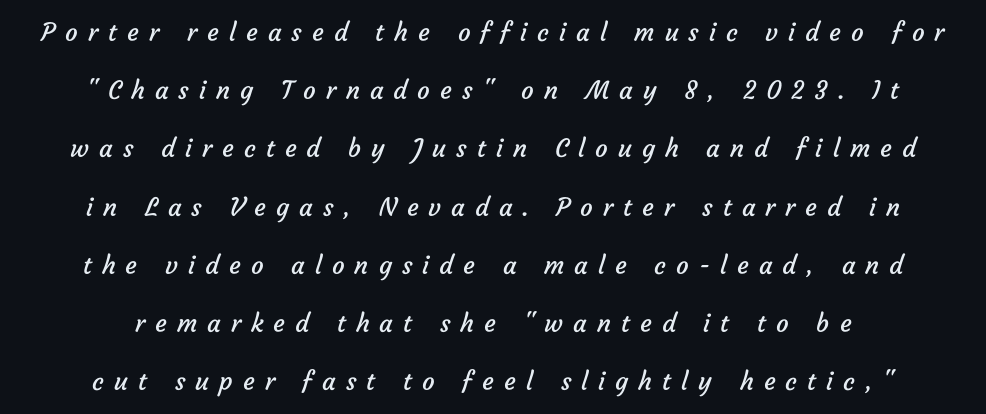
Q: Is the text bold? A: No.
Q: Is the text underlined? A: No.
Q: How is the paragraph aligned? A: Centered.
Q: Is the spacing between letters normal or unusually wide? A: Unusually wide.
Q: Is the spacing between lines tight, normal or loose? A: Loose.
